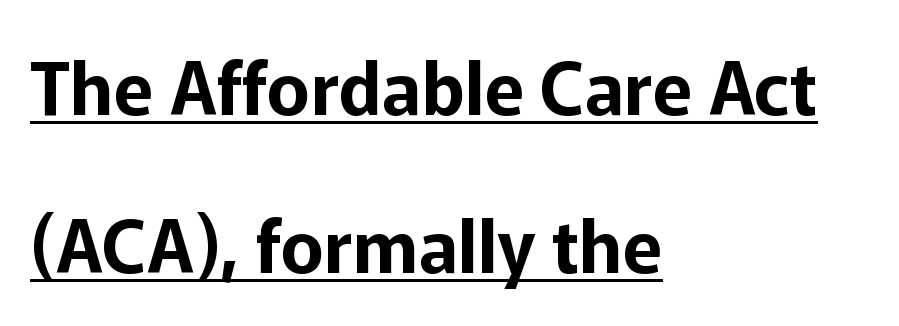
Q: Is the text italic (slanted)? A: No, it is upright.
Q: Is the typeface a serif or a sans-serif typeface? A: Sans-serif.
Q: Is the text underlined? A: Yes.
Q: How is the paragraph aligned? A: Left-aligned.
Q: Is the spacing between letters normal or unusually wide? A: Normal.
Q: Is the spacing between lines tight, normal or loose? A: Loose.
Q: Width (condensed, normal, or wide)? A: Normal.
Q: Stroke contrast? A: Low.
Q: x-height? A: Medium.
Q: Monospaced? A: No.
